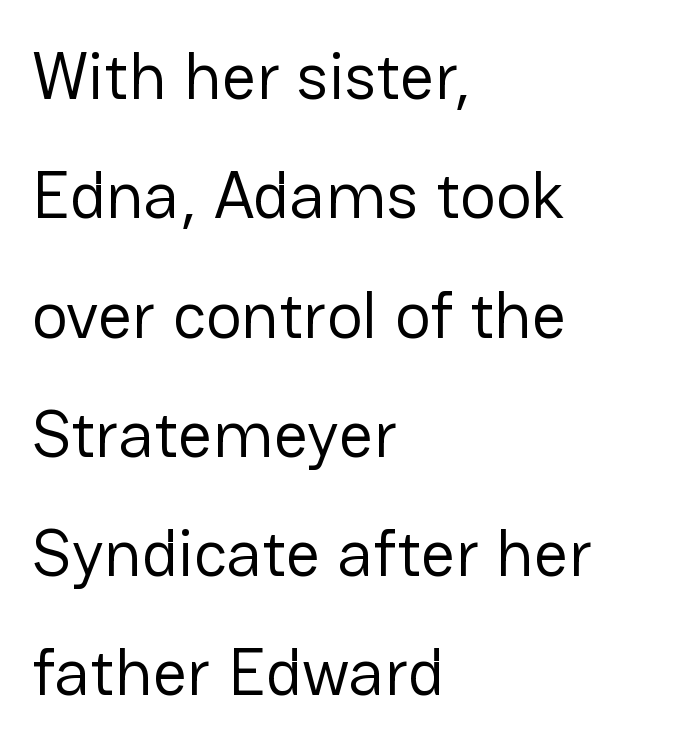
Q: Is the text bold? A: No.
Q: Is the text italic (slanted)? A: No, it is upright.
Q: Is the typeface a serif or a sans-serif typeface? A: Sans-serif.
Q: Is the text underlined? A: No.
Q: How is the paragraph aligned? A: Left-aligned.
Q: Is the spacing between letters normal or unusually wide? A: Normal.
Q: Width (condensed, normal, or wide)? A: Normal.
Q: Stroke contrast? A: Low.
Q: x-height? A: Medium.
Q: Monospaced? A: No.
